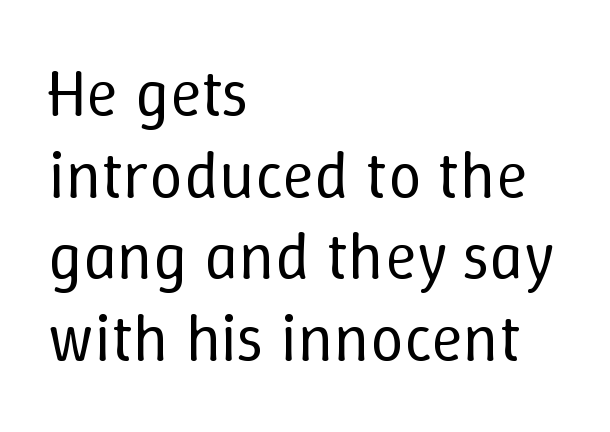
Q: Is the text bold? A: No.
Q: Is the text italic (slanted)? A: No, it is upright.
Q: Is the text underlined? A: No.
Q: How is the paragraph aligned? A: Left-aligned.
Q: Is the spacing between letters normal or unusually wide? A: Normal.
Q: Width (condensed, normal, or wide)? A: Normal.
Q: Stroke contrast? A: Low.
Q: x-height? A: Medium.
Q: Monospaced? A: No.
